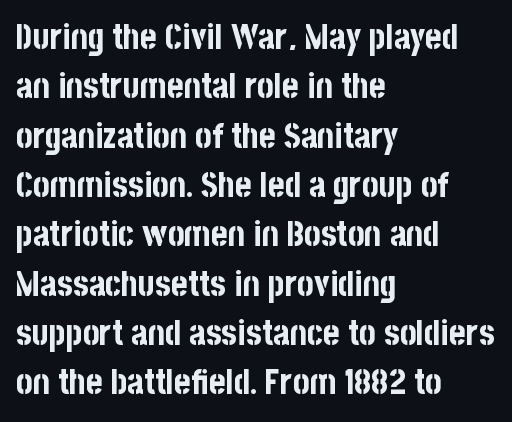
{"serif": "no", "italic": "no", "bold": "yes", "weight": "bold", "width": "condensed", "stroke_contrast": "low", "x_height": "large", "monospaced": "no", "underline": "no", "align": "left", "line_spacing": "normal", "line_spacing_ratio": 1.41, "letter_spacing": "normal", "letter_spacing_em": 0.0, "glyph_px": 35}
